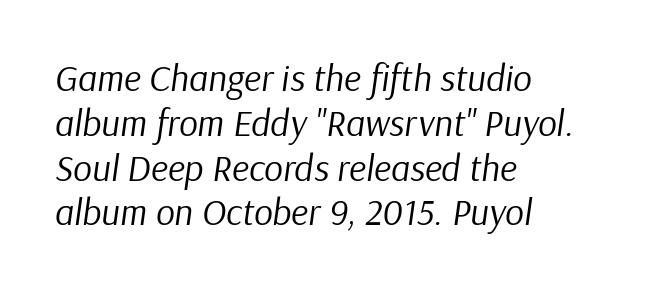
{"italic": "yes", "lean": "right", "slant_degrees": 9, "bold": "no", "weight": "regular", "width": "normal", "stroke_contrast": "low", "x_height": "medium", "monospaced": "no", "underline": "no", "align": "left", "line_spacing_ratio": 1.21, "letter_spacing": "normal", "letter_spacing_em": 0.0, "glyph_px": 37}
